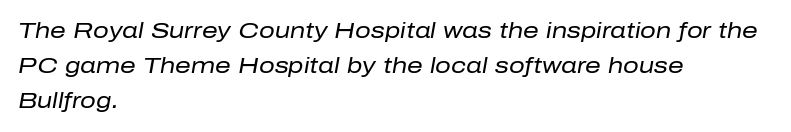
Q: Is the text bold? A: No.
Q: Is the text italic (slanted)? A: Yes, it leans right by about 10 degrees.
Q: Is the text underlined? A: No.
Q: How is the paragraph aligned? A: Left-aligned.
Q: Is the spacing between letters normal or unusually wide? A: Normal.
Q: Is the spacing between lines tight, normal or loose? A: Normal.
